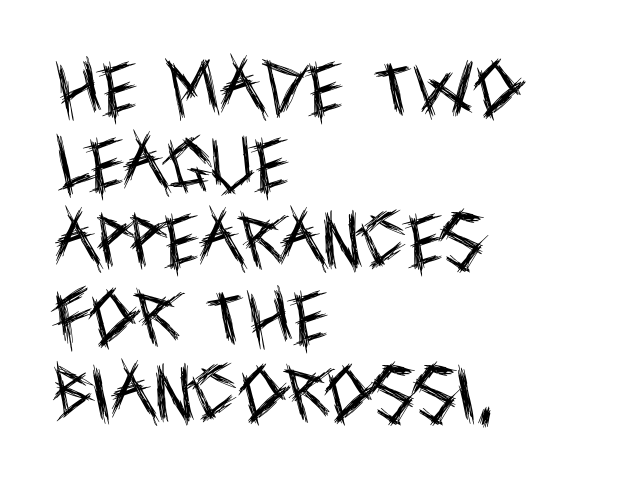
The image shows 61 px regular-weight, condensed sans-serif type, upright; set left-aligned, normal line spacing (1.25x), normal letter spacing, not underlined; a large x-height.
